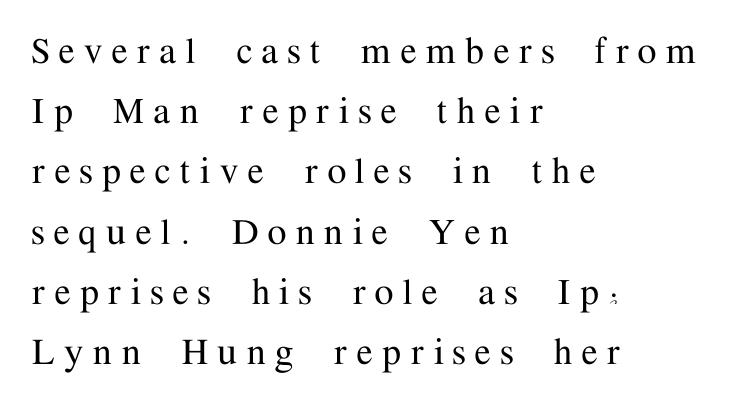
The image shows 43 px serif type, upright; set left-aligned, normal line spacing (1.4x), unusually wide letter spacing (+0.23 em), not underlined; medium stroke contrast and a medium x-height.
